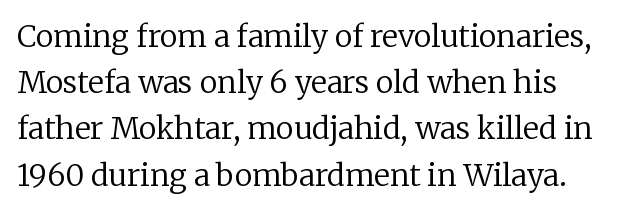
{"serif": "yes", "italic": "no", "bold": "no", "weight": "regular", "width": "normal", "stroke_contrast": "low", "x_height": "medium", "monospaced": "no", "underline": "no", "line_spacing": "normal", "line_spacing_ratio": 1.54, "letter_spacing": "normal", "letter_spacing_em": 0.0, "glyph_px": 30}
